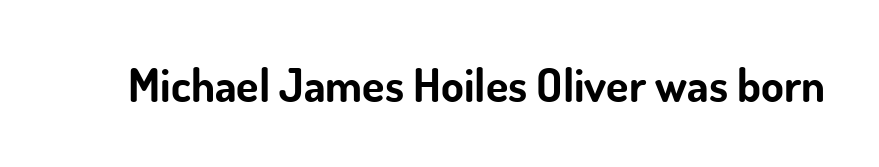
The image shows 46 px bold sans-serif type, upright; set normal letter spacing, not underlined; low stroke contrast and a small x-height.
